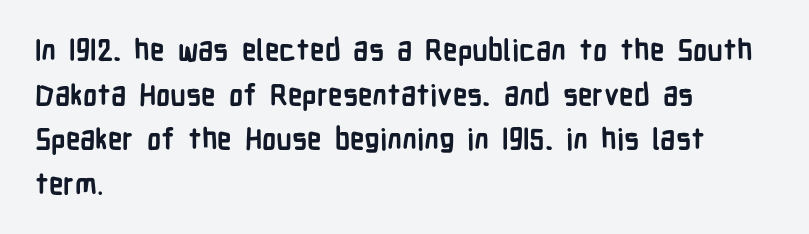
{"serif": "no", "italic": "no", "bold": "yes", "weight": "semibold", "width": "condensed", "stroke_contrast": "low", "x_height": "medium", "monospaced": "no", "underline": "no", "align": "left", "line_spacing": "normal", "line_spacing_ratio": 1.54, "letter_spacing": "normal", "letter_spacing_em": 0.0, "glyph_px": 29}
